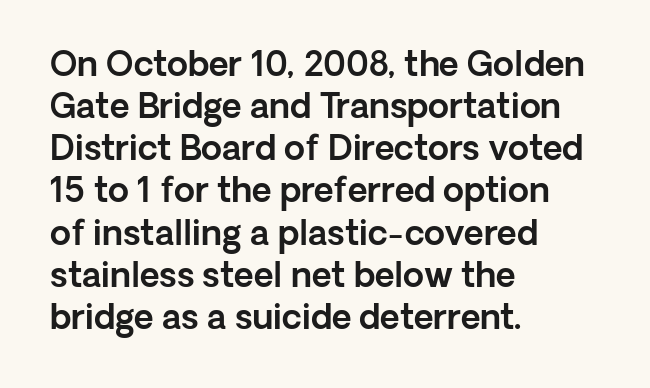
The image shows 34 px sans-serif type, upright; set left-aligned, line spacing 1.24x, normal letter spacing, not underlined; a medium x-height.
